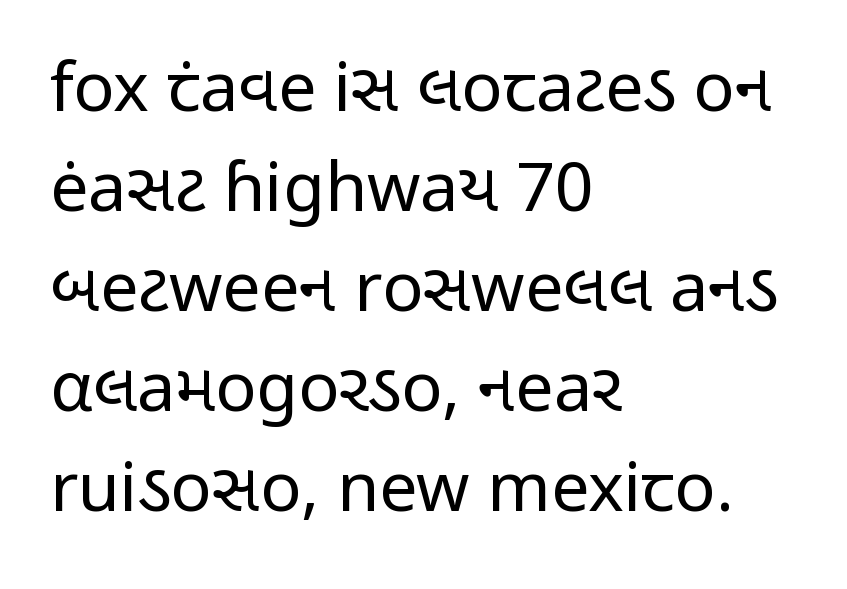
{"serif": "no", "italic": "no", "bold": "no", "weight": "regular", "width": "condensed", "stroke_contrast": "low", "x_height": "medium", "monospaced": "no", "underline": "no", "align": "left", "line_spacing": "normal", "line_spacing_ratio": 1.47, "letter_spacing": "normal", "letter_spacing_em": 0.0, "glyph_px": 68}
